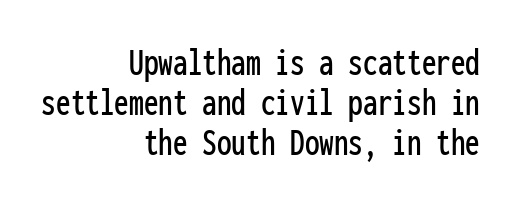
Q: Is the text italic (slanted)? A: No, it is upright.
Q: Is the typeface a serif or a sans-serif typeface? A: Sans-serif.
Q: Is the text underlined? A: No.
Q: How is the paragraph aligned? A: Right-aligned.
Q: Is the spacing between letters normal or unusually wide? A: Normal.
Q: Is the spacing between lines tight, normal or loose? A: Tight.
Q: Width (condensed, normal, or wide)? A: Condensed.
Q: Stroke contrast? A: Low.
Q: x-height? A: Medium.
Q: Monospaced? A: Yes.
